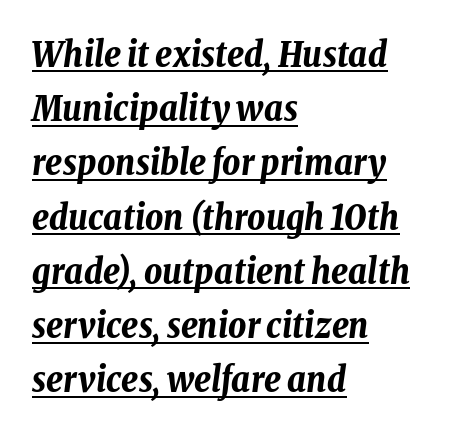
What stands out about the letter spacing? Nothing — it is the standard amount. Glance below the letters and you will spot a drawn line. Baseline-to-baseline distance is the conventional proportion of letter height. Each glyph is drawn with heavy, bold strokes. Visually the block forms a straight wall on the left and a jagged coastline on the right. Do the characters align in a grid? No, the font is proportional.
